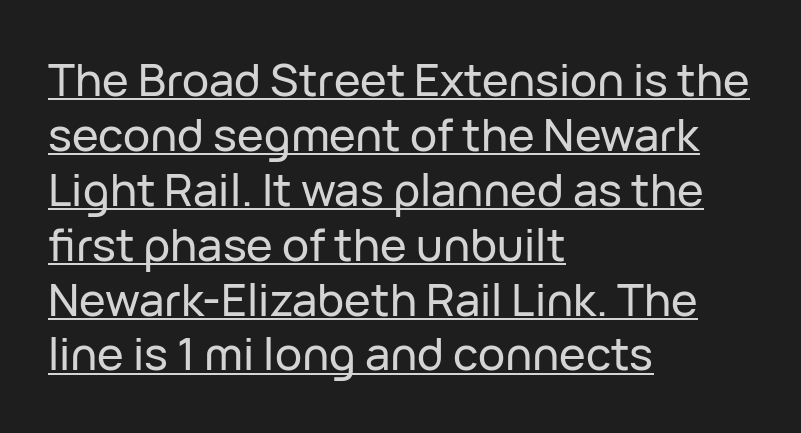
The image shows 45 px sans-serif type, upright; set left-aligned, line spacing 1.22x, normal letter spacing, underlined; low stroke contrast and a medium x-height.
